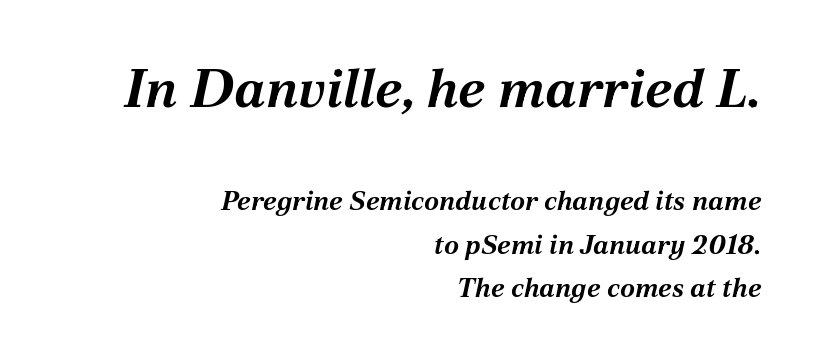
Q: Is the text bold? A: Yes.
Q: Is the text italic (slanted)? A: Yes, it leans right by about 12 degrees.
Q: Is the text underlined? A: No.
Q: How is the paragraph aligned? A: Right-aligned.
Q: Is the spacing between letters normal or unusually wide? A: Normal.
Q: Is the spacing between lines tight, normal or loose? A: Normal.
Q: Which block of text is set in a larger size, the first (top) or the second (bottom)? A: The first (top) one.
Q: Width (condensed, normal, or wide)? A: Normal.
Q: Stroke contrast? A: Medium.
Q: x-height? A: Medium.
Q: Monospaced? A: No.
